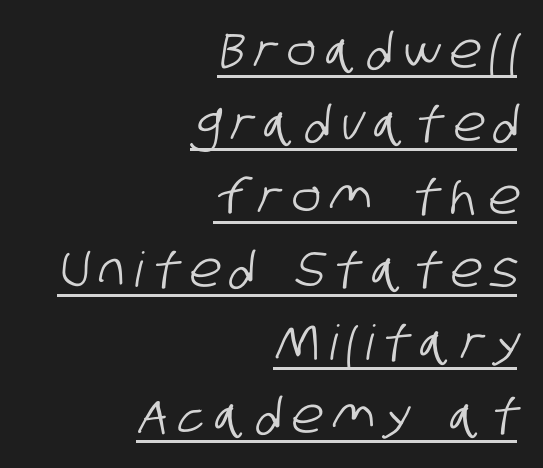
Each word looks stretched out because of the extra space between its letters. This rendering employs a face without finishing strokes, i.e., a sans-serif. The letters advance in unequal steps, a hallmark of proportional type. The text block is weighted toward the right margin, trailing off unevenly leftward. Descenders here cross a horizontal rule under the line. One glance says typical: line gaps are just what's usual.
